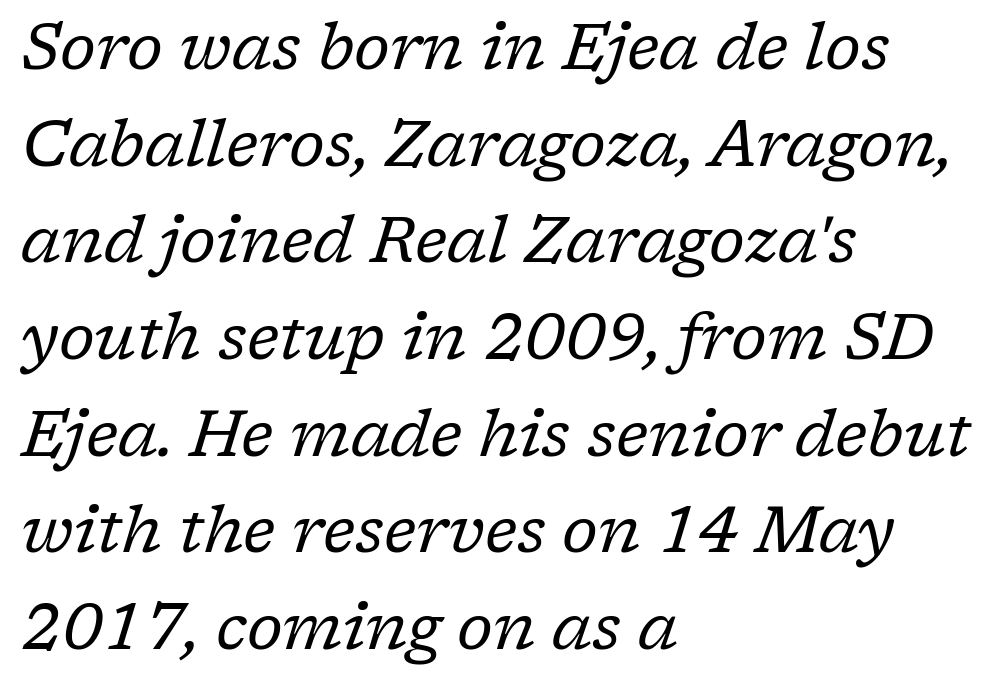
The glyphs are unaccompanied by any horizontal stroke below them. Little horizontal feet cap the strokes, marking this as serif type. These lines are rendered in a variable-pitch font. Alignment: flush left. The letters look calm and open, with moderate or lighter stems.
